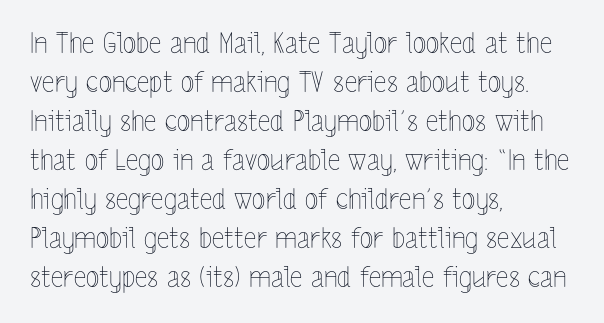
The letters look calm and open, with moderate or lighter stems. Rows of type keep a routine distance in the vertical direction. The words here are not underlined. The rendering keeps characters at their native spacing.
